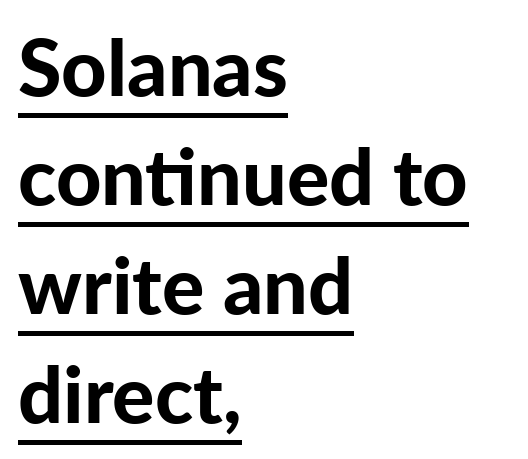
Typesetter's note: full bold, strokes at maximum text heaviness. Words appear dense and cohesive because spacing is normal. The string is rendered with underlining switched on. This is the regular roman posture of the typeface.
